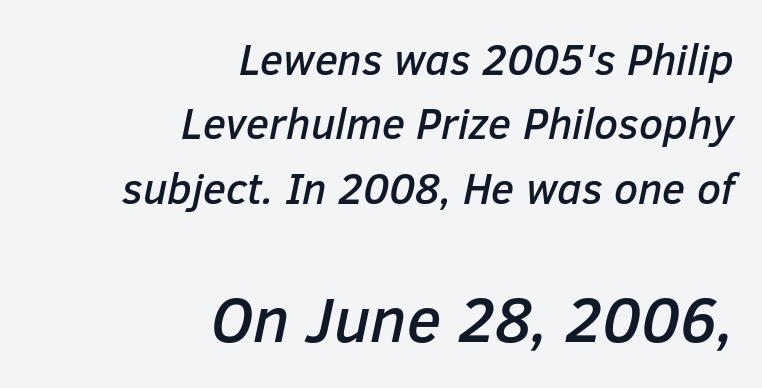
The paragraph shown leans on its right margin. Summary of vertical rhythm: regular, with standard interline spacing. Observe the ordinary spacing: letters are neighbours, not strangers. The foot of each line stays bare and open. The following chunk of copy outweighs the initial chunk in type size.
